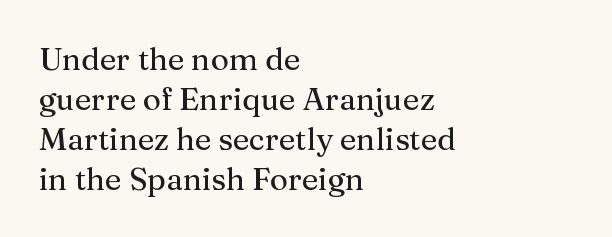
{"serif": "yes", "italic": "no", "width": "normal", "stroke_contrast": "medium", "x_height": "medium", "monospaced": "no", "underline": "no", "align": "left", "line_spacing": "normal", "line_spacing_ratio": 1.29, "letter_spacing": "normal", "letter_spacing_em": 0.0, "glyph_px": 31}
